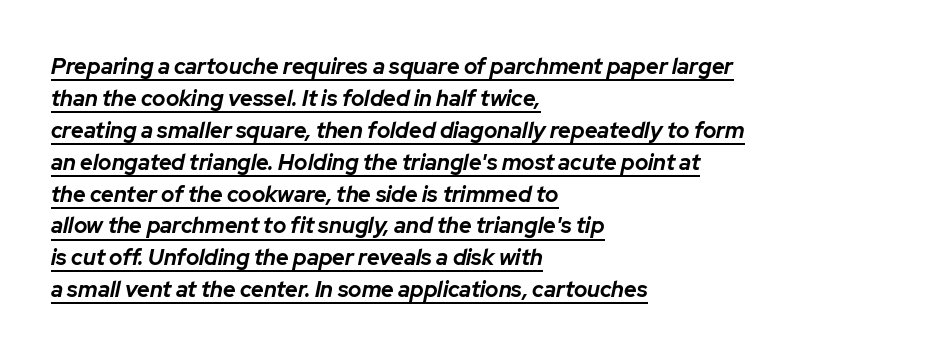
Q: Is the text bold? A: Yes.
Q: Is the text italic (slanted)? A: Yes, it leans right by about 12 degrees.
Q: Is the text underlined? A: Yes.
Q: How is the paragraph aligned? A: Left-aligned.
Q: Is the spacing between letters normal or unusually wide? A: Normal.
Q: Is the spacing between lines tight, normal or loose? A: Normal.
